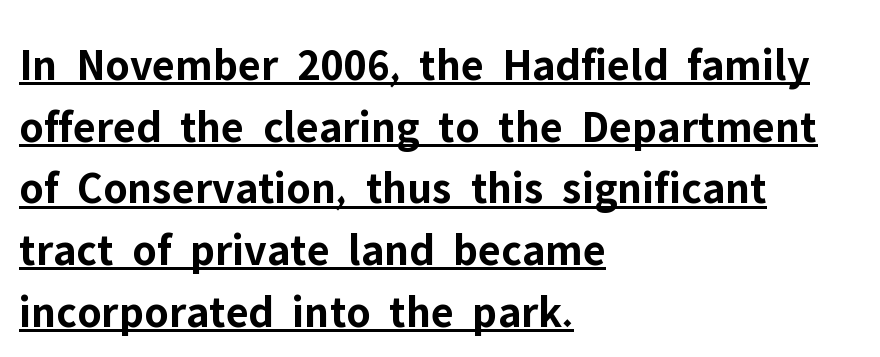
Q: Is the text bold? A: Yes.
Q: Is the text italic (slanted)? A: No, it is upright.
Q: Is the typeface a serif or a sans-serif typeface? A: Sans-serif.
Q: Is the text underlined? A: Yes.
Q: How is the paragraph aligned? A: Left-aligned.
Q: Is the spacing between letters normal or unusually wide? A: Normal.
Q: Is the spacing between lines tight, normal or loose? A: Normal.
Q: Width (condensed, normal, or wide)? A: Normal.
Q: Stroke contrast? A: Low.
Q: x-height? A: Medium.
Q: Monospaced? A: No.
